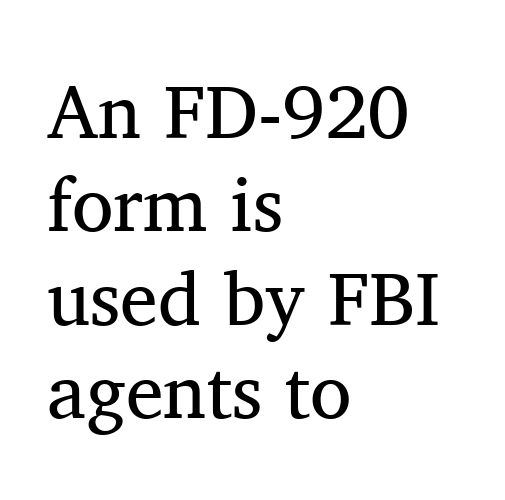
Quick note: underline off. Character widths vary here, with narrow letters taking less room than wide ones. Nobody touched the tracking dial on this one. These lines are set flush left with a ragged right edge. The letters stand upright; this is a roman face.
